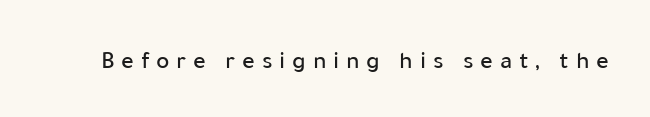
A typesetter would call this heavily tracked-out type. Rule under the text: the space is simply empty. This is roman type, the default non-slanted kind.
